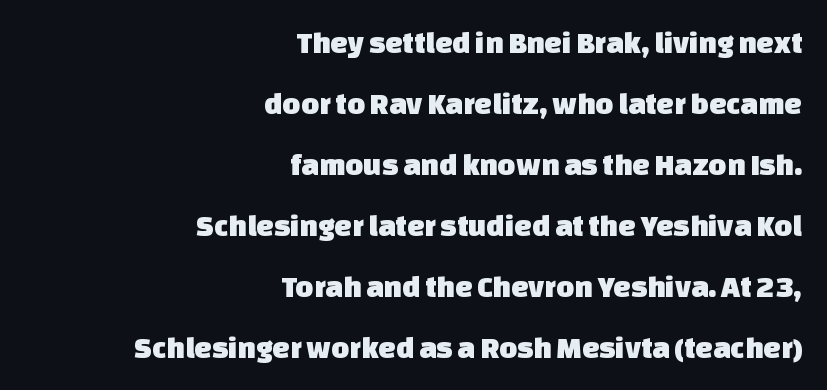
Are there feet on the stems? There aren't — it's a sans. The gaps between neighbouring characters are ordinary and unremarkable. These lines stack with their right ends in a neat column. Do the characters align in a grid? No, the font is proportional. The foot of each line stays bare and open. Airy leading.
